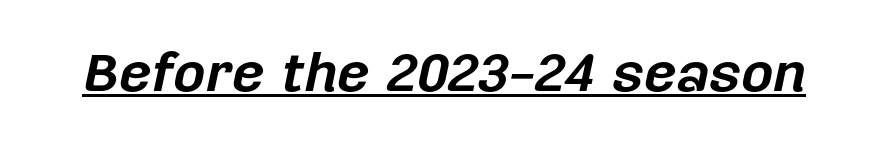
Q: Is the text bold? A: Yes.
Q: Is the text italic (slanted)? A: Yes, it leans right by about 12 degrees.
Q: Is the text underlined? A: Yes.
Q: Is the spacing between letters normal or unusually wide? A: Normal.
Q: Width (condensed, normal, or wide)? A: Normal.
Q: Stroke contrast? A: Low.
Q: x-height? A: Medium.
Q: Monospaced? A: No.
